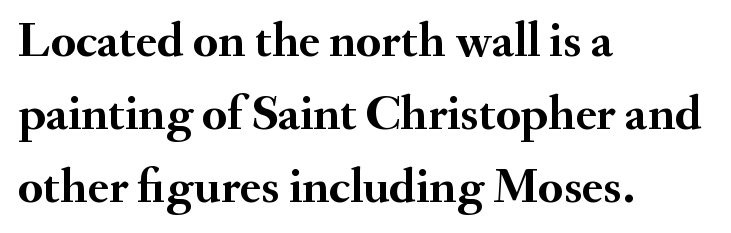
{"serif": "yes", "italic": "no", "bold": "yes", "weight": "semibold", "width": "normal", "stroke_contrast": "medium", "x_height": "small", "monospaced": "no", "underline": "no", "align": "left", "line_spacing": "normal", "line_spacing_ratio": 1.46, "letter_spacing": "normal", "letter_spacing_em": 0.0, "glyph_px": 50}
